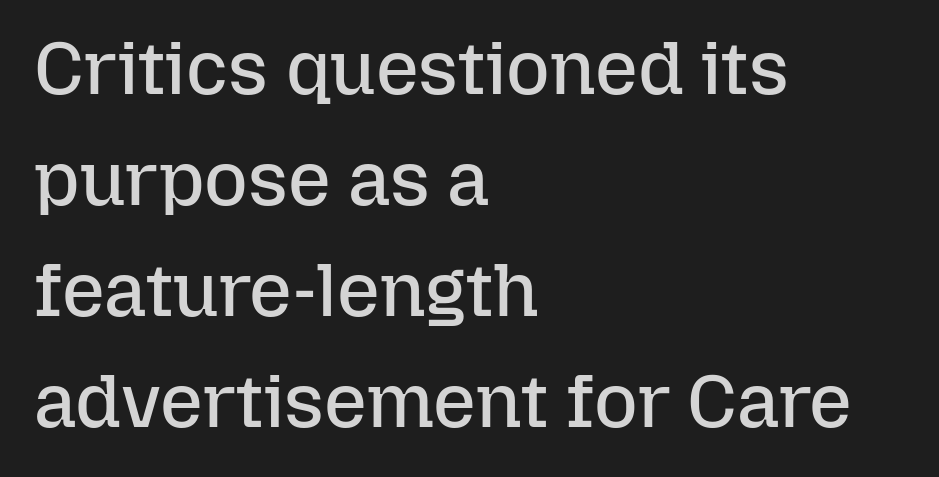
Q: Is the text bold? A: No.
Q: Is the text italic (slanted)? A: No, it is upright.
Q: Is the text underlined? A: No.
Q: How is the paragraph aligned? A: Left-aligned.
Q: Is the spacing between letters normal or unusually wide? A: Normal.
Q: Is the spacing between lines tight, normal or loose? A: Normal.
Q: Width (condensed, normal, or wide)? A: Normal.
Q: Stroke contrast? A: Low.
Q: x-height? A: Medium.
Q: Monospaced? A: No.
